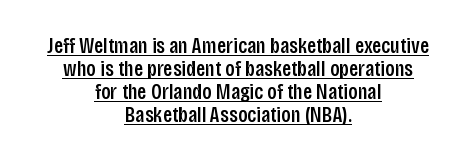
{"italic": "no", "underline": "yes", "align": "center", "line_spacing": "tight", "line_spacing_ratio": 1.05, "letter_spacing": "normal", "letter_spacing_em": 0.0, "glyph_px": 22}
